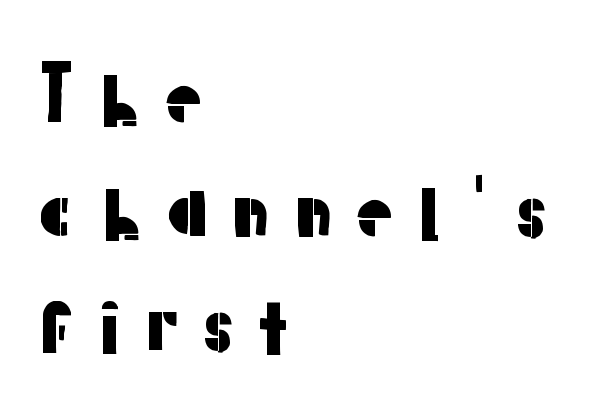
Q: Is the text italic (slanted)? A: No, it is upright.
Q: Is the typeface a serif or a sans-serif typeface? A: Sans-serif.
Q: Is the text underlined? A: No.
Q: How is the paragraph aligned? A: Left-aligned.
Q: Is the spacing between letters normal or unusually wide? A: Unusually wide.
Q: Is the spacing between lines tight, normal or loose? A: Normal.
Q: Width (condensed, normal, or wide)? A: Normal.
Q: Stroke contrast? A: Low.
Q: x-height? A: Medium.
Q: Monospaced? A: No.
